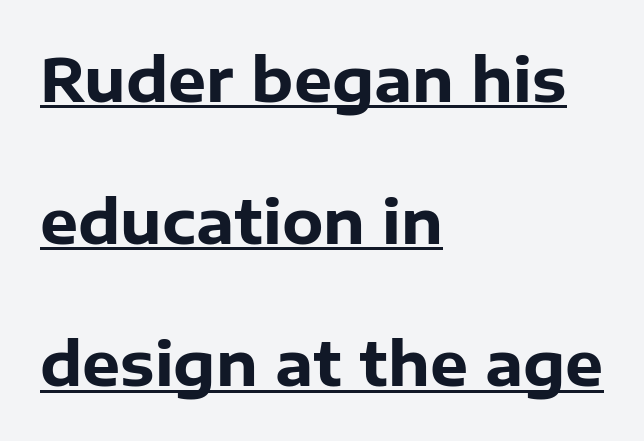
The image shows 60 px heavy sans-serif type, upright; set left-aligned, loose line spacing (2.37x), normal letter spacing, underlined; low stroke contrast and a medium x-height.
